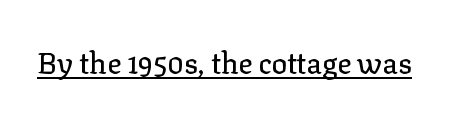
The image shows 29 px serif type, upright; set normal letter spacing, underlined; low stroke contrast and a medium x-height.
